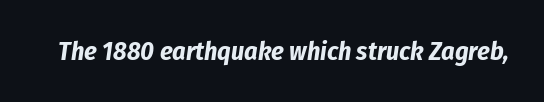
Q: Is the text bold? A: Yes.
Q: Is the text italic (slanted)? A: Yes, it leans right by about 8 degrees.
Q: Is the text underlined? A: No.
Q: Is the spacing between letters normal or unusually wide? A: Normal.
